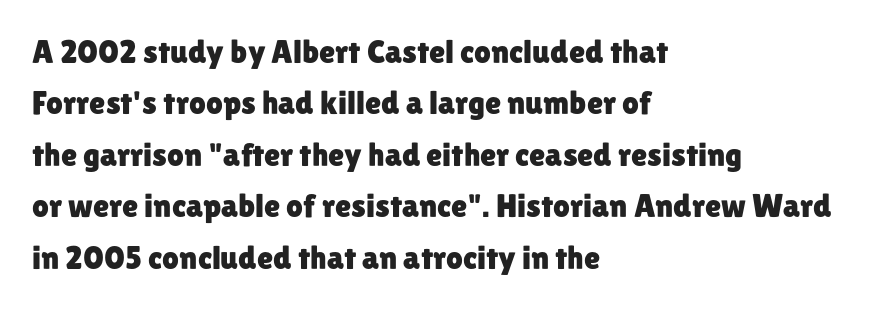
{"serif": "no", "italic": "no", "width": "normal", "stroke_contrast": "low", "x_height": "medium", "monospaced": "no", "underline": "no", "align": "left", "line_spacing": "normal", "line_spacing_ratio": 1.56, "letter_spacing": "normal", "letter_spacing_em": 0.0, "glyph_px": 33}
